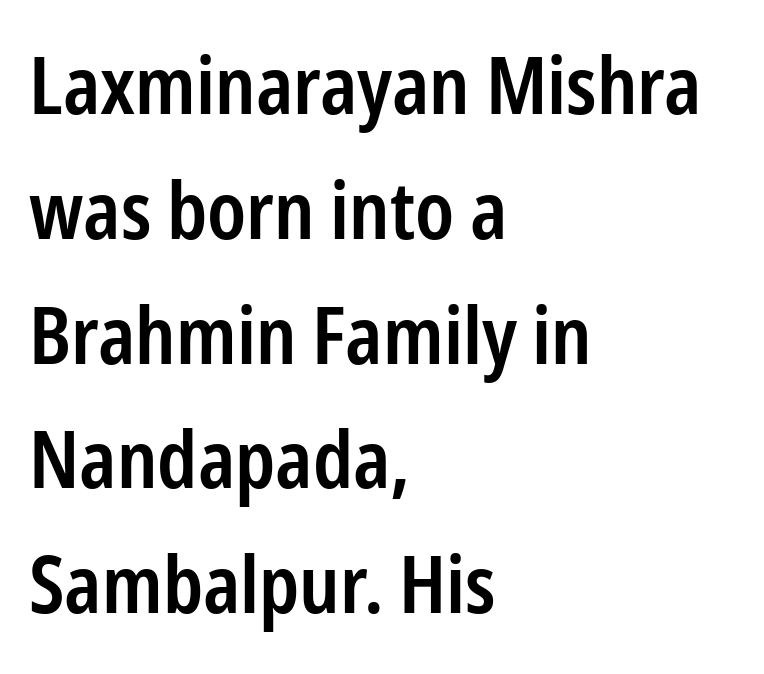
A typesetter would call this zero additional tracking. These words are printed semibold, heavier than regular yet not bold. Does the lettering tilt? It doesn't — this is upright. Is this a fixed-width face? No — the glyphs have proportional, varying widths. Letterform terminals end flat and unadorned throughout the passage.
